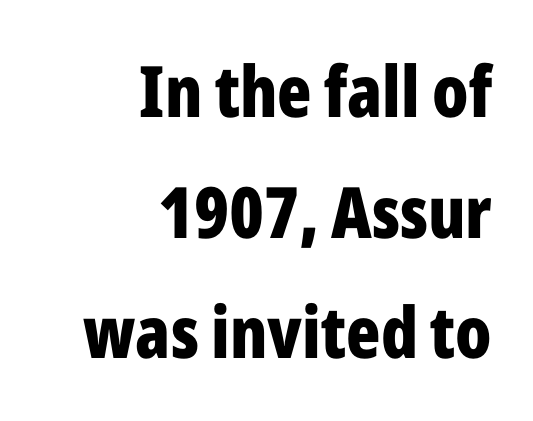
Q: Is the text bold? A: Yes.
Q: Is the text italic (slanted)? A: No, it is upright.
Q: Is the typeface a serif or a sans-serif typeface? A: Sans-serif.
Q: Is the text underlined? A: No.
Q: How is the paragraph aligned? A: Right-aligned.
Q: Is the spacing between letters normal or unusually wide? A: Normal.
Q: Is the spacing between lines tight, normal or loose? A: Normal.
Q: Width (condensed, normal, or wide)? A: Condensed.
Q: Stroke contrast? A: Low.
Q: x-height? A: Medium.
Q: Monospaced? A: No.
